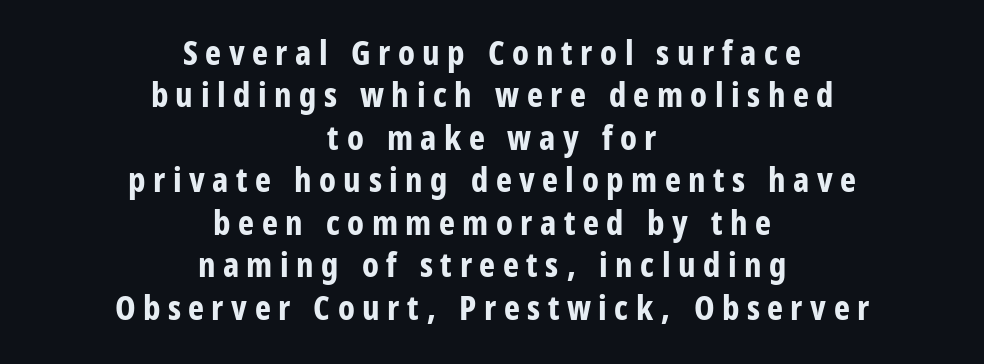
Q: Is the text bold? A: Yes.
Q: Is the text italic (slanted)? A: No, it is upright.
Q: Is the typeface a serif or a sans-serif typeface? A: Sans-serif.
Q: Is the text underlined? A: No.
Q: How is the paragraph aligned? A: Centered.
Q: Is the spacing between letters normal or unusually wide? A: Unusually wide.
Q: Is the spacing between lines tight, normal or loose? A: Normal.
Q: Width (condensed, normal, or wide)? A: Condensed.
Q: Stroke contrast? A: Low.
Q: x-height? A: Large.
Q: Monospaced? A: No.
